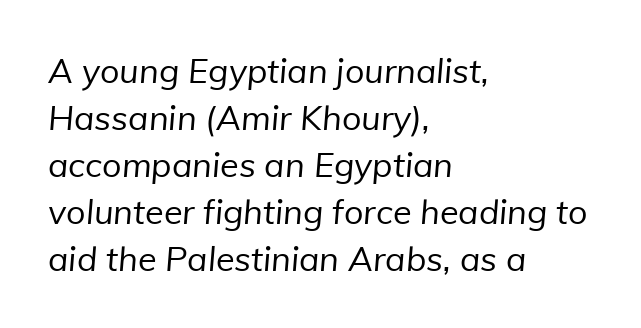
{"serif": "no", "bold": "no", "weight": "regular", "width": "normal", "stroke_contrast": "low", "x_height": "medium", "monospaced": "no", "underline": "no", "align": "left", "line_spacing": "normal", "line_spacing_ratio": 1.38, "letter_spacing": "normal", "letter_spacing_em": 0.0, "glyph_px": 34}
